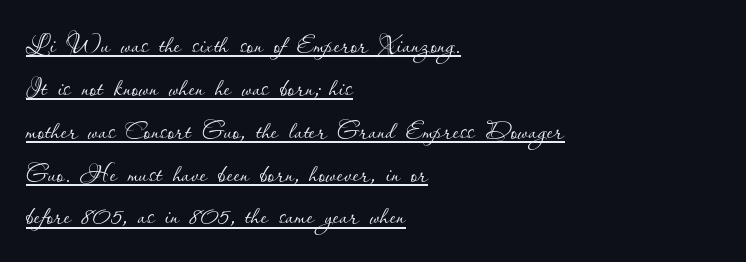
The image shows 34 px thin type; set left-aligned, normal line spacing (1.26x), normal letter spacing, underlined; low stroke contrast and a small x-height.
